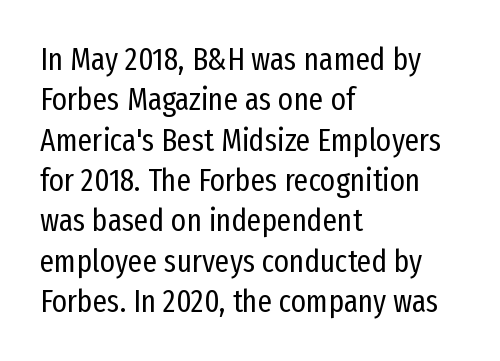
Q: Is the text bold? A: No.
Q: Is the text italic (slanted)? A: No, it is upright.
Q: Is the typeface a serif or a sans-serif typeface? A: Sans-serif.
Q: Is the text underlined? A: No.
Q: How is the paragraph aligned? A: Left-aligned.
Q: Is the spacing between letters normal or unusually wide? A: Normal.
Q: Is the spacing between lines tight, normal or loose? A: Normal.
Q: Width (condensed, normal, or wide)? A: Condensed.
Q: Stroke contrast? A: Low.
Q: x-height? A: Medium.
Q: Monospaced? A: No.
